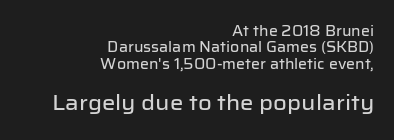
Q: Is the text italic (slanted)? A: No, it is upright.
Q: Is the text underlined? A: No.
Q: How is the paragraph aligned? A: Right-aligned.
Q: Is the spacing between letters normal or unusually wide? A: Normal.
Q: Which block of text is set in a larger size, the first (top) or the second (bottom)? A: The second (bottom) one.
